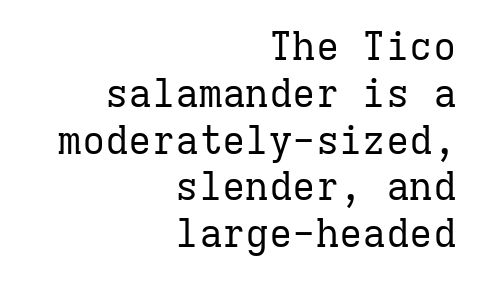
{"serif": "yes", "italic": "no", "bold": "no", "weight": "regular", "width": "normal", "stroke_contrast": "low", "x_height": "medium", "monospaced": "yes", "underline": "no", "align": "right", "line_spacing_ratio": 1.2, "letter_spacing": "normal", "letter_spacing_em": 0.0, "glyph_px": 39}
